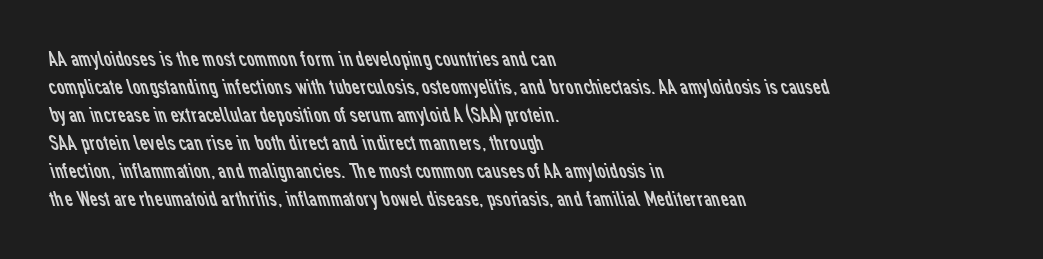
Standard letterfit; no display-style spreading of the glyphs. The leading is moderate, giving the passage an even texture. Rule under the text: the space is simply empty. Alignment: flush left. Weight class: somewhere from thin through regular.
